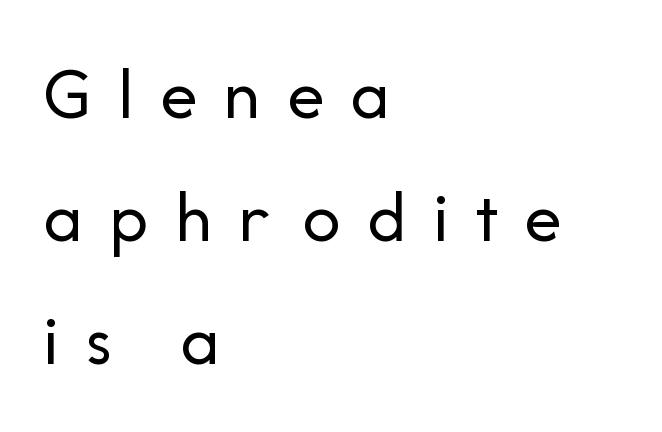
Summary of weight: not heavy and not bold. The lettering stays uniformly vertical, giving the passage a roman look. Someone cranked the tracking dial way up on this one. One glance says typical: line gaps are just what's usual. This sample has the flowing, uneven cadence of proportional lettering.
